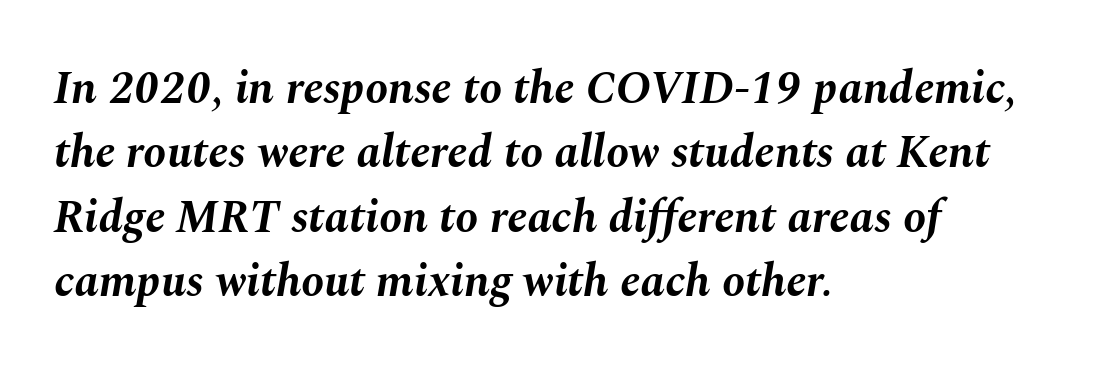
Italic? Definitely — the glyphs are oblique. A full-strength bold gives these letters their thick strokes. Do the characters align in a grid? No, the font is proportional. Reading down the column, the eye jumps a familiar distance to each next line. The setting favours the left margin, as ordinary paragraphs usually do.
